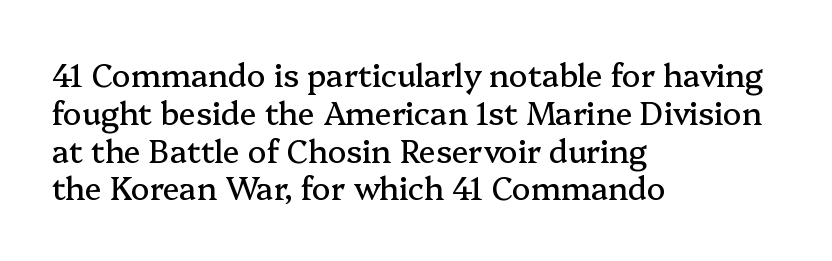
Q: Is the text italic (slanted)? A: No, it is upright.
Q: Is the typeface a serif or a sans-serif typeface? A: Serif.
Q: Is the text underlined? A: No.
Q: How is the paragraph aligned? A: Left-aligned.
Q: Is the spacing between letters normal or unusually wide? A: Normal.
Q: Width (condensed, normal, or wide)? A: Normal.
Q: Stroke contrast? A: Medium.
Q: x-height? A: Medium.
Q: Monospaced? A: No.
